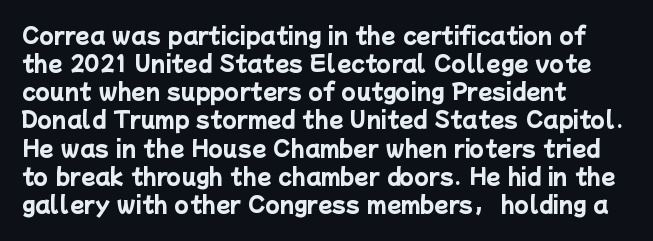
Q: Is the text bold? A: Yes.
Q: Is the text underlined? A: No.
Q: How is the paragraph aligned? A: Left-aligned.
Q: Is the spacing between letters normal or unusually wide? A: Normal.
Q: Is the spacing between lines tight, normal or loose? A: Normal.
